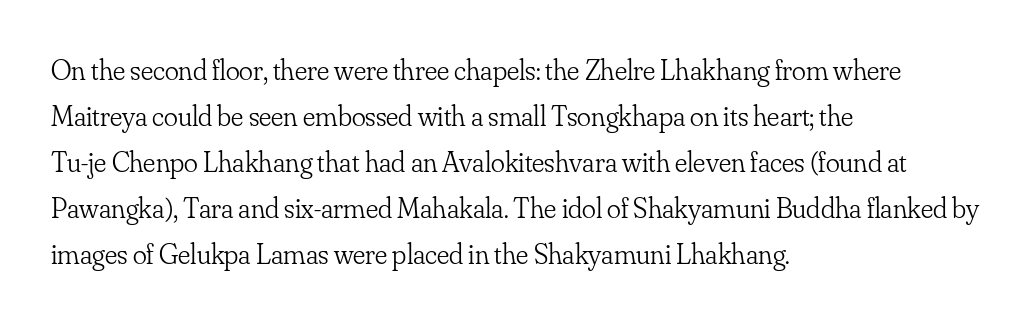
The cut favours lightness, reaching ordinary text weight at its darkest. This rendering uses left alignment, leaving the right contour irregular. Observe the serifs anchoring each vertical stroke in this sample. The strip under each line holds only bare page. The passage shown is typed in a proportional face where columns would drift. Default kerning and tracking; the words read as compact shapes.
